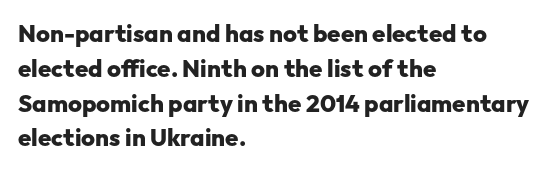
Nope, not italic — everything's standing straight. The passage shown has conventional tracking throughout. Bold? Absolutely — the strokes are thick and heavy. If you drew a ruler down the left edge, every line would touch it. The gap between lines stays unmarked. Horizontal bands of white between lines are of average thickness.
